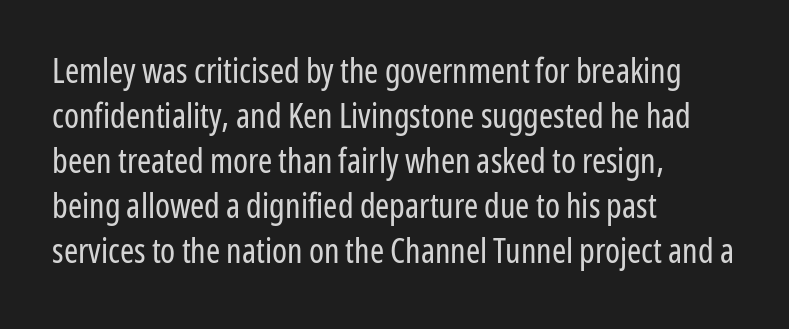
Each stroke keeps to a modest, everyday thickness or less. The passage is arranged the way most books set body copy — flush left. The lettering holds an erect, upright posture throughout. A typesetter would call this leading conventional body-copy spacing. Varying glyph widths throughout — classic text-font behaviour.
